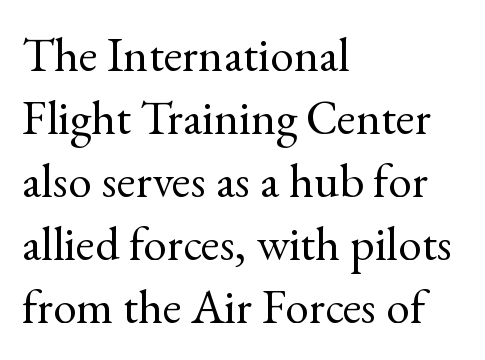
The image shows 48 px regular-weight serif type, upright; set left-aligned, normal line spacing (1.31x), normal letter spacing, not underlined; a small x-height.
